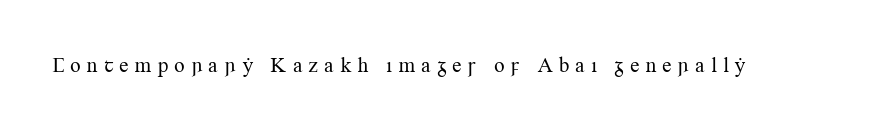
Q: Is the text bold? A: No.
Q: Is the text italic (slanted)? A: No, it is upright.
Q: Is the text underlined? A: No.
Q: Is the spacing between letters normal or unusually wide? A: Unusually wide.
